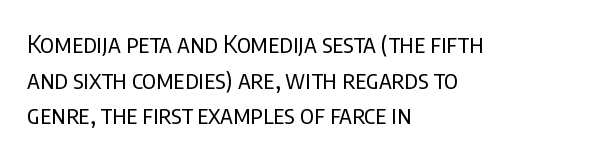
Q: Is the text bold? A: No.
Q: Is the text italic (slanted)? A: No, it is upright.
Q: Is the text underlined? A: No.
Q: How is the paragraph aligned? A: Left-aligned.
Q: Is the spacing between letters normal or unusually wide? A: Normal.
Q: Is the spacing between lines tight, normal or loose? A: Normal.
